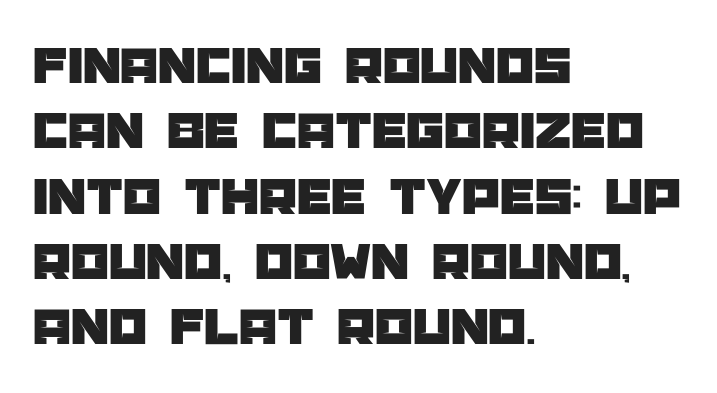
In terms of letterspacing, this is plain default setting. Words float on clear page, feet unadorned. Tall strokes in this sample are plumb rather than angled. The designer went with a sans here, leaving each stem footless. Leftover space on each line is placed entirely after the last word. The passage shown is typed in a proportional face where columns would drift.
